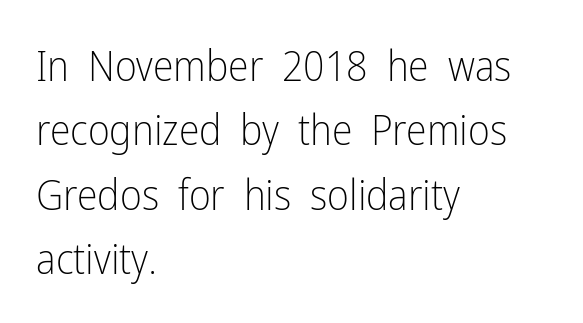
The image shows 42 px light, condensed sans-serif type, upright; set left-aligned, normal line spacing (1.53x), normal letter spacing, not underlined; low stroke contrast and a medium x-height.
